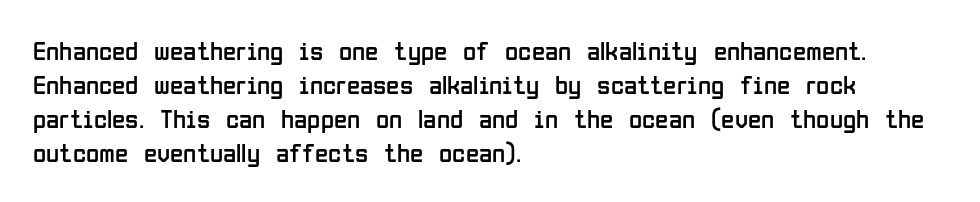
{"italic": "no", "bold": "no", "underline": "no", "align": "left", "line_spacing": "normal", "line_spacing_ratio": 1.26, "letter_spacing": "normal", "letter_spacing_em": 0.0, "glyph_px": 27}
